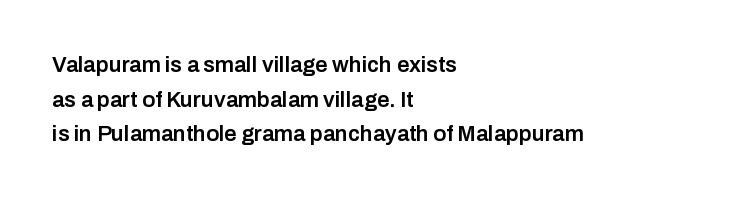
The font's upright variant was chosen for this text. Is the letter spacing exaggerated? No — it looks like the ordinary default. The face used here is a semibold: visibly heavier than regular, lighter than bold. Students, observe: this is what conventionally led text looks like. Every row of glyphs begins at an identical x-position on the left. Words float on clear page, feet unadorned.
